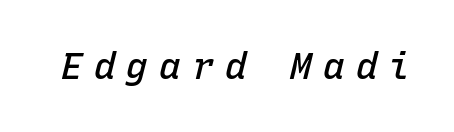
Q: Is the text bold? A: Semi-bold.
Q: Is the text italic (slanted)? A: Yes, it leans right by about 15 degrees.
Q: Is the text underlined? A: No.
Q: Is the spacing between letters normal or unusually wide? A: Unusually wide.
Q: Width (condensed, normal, or wide)? A: Normal.
Q: Stroke contrast? A: Low.
Q: x-height? A: Medium.
Q: Monospaced? A: Yes.
